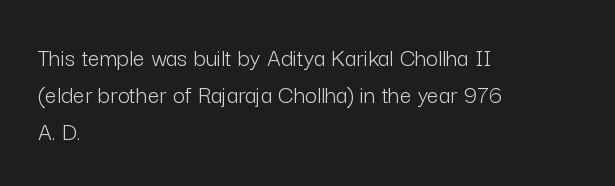
Rule under the text: the space is simply empty. The tracking reads as untouched default to a designer's eye. Compared with a typical body face, this is equally light or lighter still. A student would call this left alignment; a typographer would say flush left, rag right. The rows are spaced the way most documents space them.
